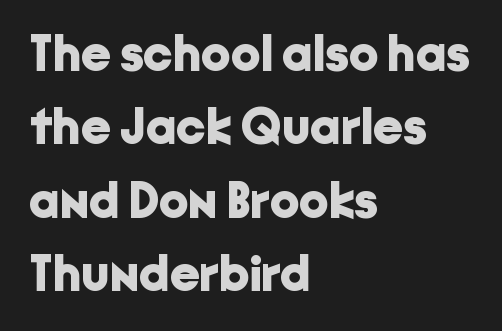
{"serif": "no", "italic": "no", "bold": "yes", "weight": "bold", "width": "normal", "stroke_contrast": "low", "x_height": "medium", "monospaced": "no", "underline": "no", "align": "left", "line_spacing": "normal", "line_spacing_ratio": 1.41, "letter_spacing": "normal", "letter_spacing_em": 0.0, "glyph_px": 52}
